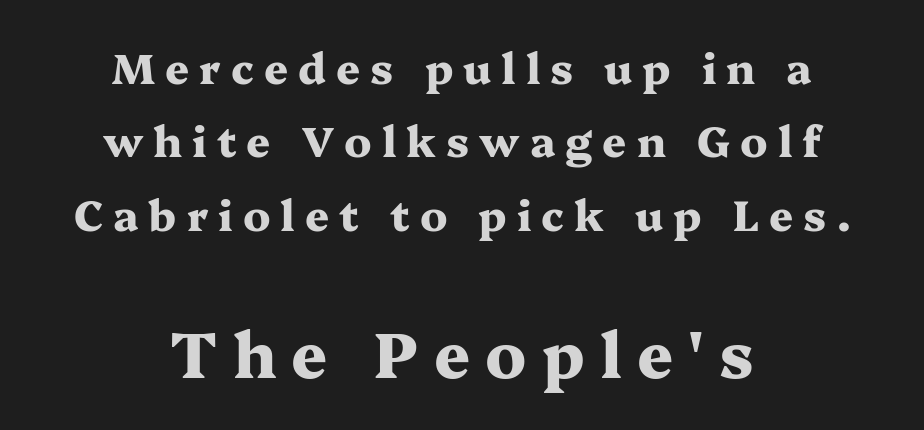
Q: Is the text bold? A: Yes.
Q: Is the text italic (slanted)? A: No, it is upright.
Q: Is the typeface a serif or a sans-serif typeface? A: Serif.
Q: Is the text underlined? A: No.
Q: How is the paragraph aligned? A: Centered.
Q: Is the spacing between letters normal or unusually wide? A: Unusually wide.
Q: Which block of text is set in a larger size, the first (top) or the second (bottom)? A: The second (bottom) one.
Q: Width (condensed, normal, or wide)? A: Wide.
Q: Stroke contrast? A: Medium.
Q: x-height? A: Medium.
Q: Monospaced? A: No.
